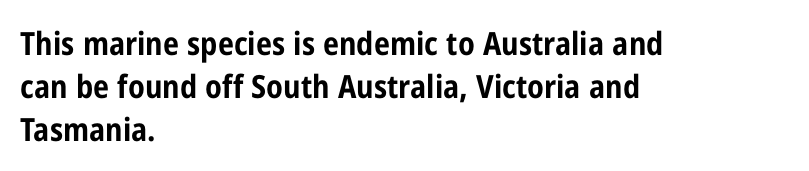
Q: Is the text bold? A: Yes.
Q: Is the text italic (slanted)? A: No, it is upright.
Q: Is the typeface a serif or a sans-serif typeface? A: Sans-serif.
Q: Is the text underlined? A: No.
Q: How is the paragraph aligned? A: Left-aligned.
Q: Is the spacing between letters normal or unusually wide? A: Normal.
Q: Is the spacing between lines tight, normal or loose? A: Normal.
Q: Width (condensed, normal, or wide)? A: Condensed.
Q: Stroke contrast? A: Low.
Q: x-height? A: Medium.
Q: Monospaced? A: No.
